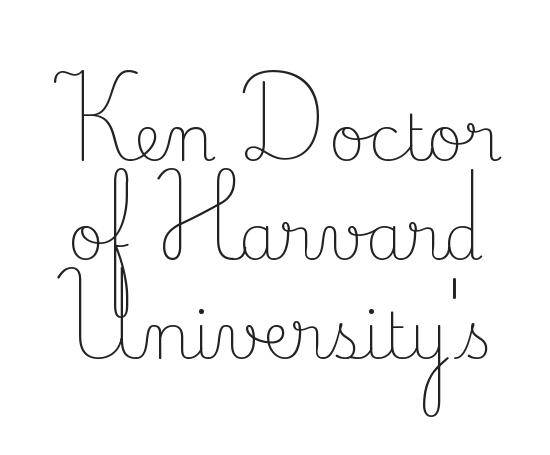
Q: Is the text bold? A: No.
Q: Is the text italic (slanted)? A: No, it is upright.
Q: Is the typeface a serif or a sans-serif typeface? A: Serif.
Q: Is the text underlined? A: No.
Q: Is the spacing between letters normal or unusually wide? A: Normal.
Q: Is the spacing between lines tight, normal or loose? A: Normal.
Q: Width (condensed, normal, or wide)? A: Normal.
Q: Stroke contrast? A: Low.
Q: x-height? A: Small.
Q: Monospaced? A: No.
